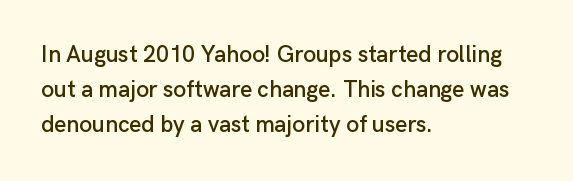
The designer left line spacing at the default. The face used here is rendered with its standard letterfit. The letters stand upright; this is a roman face. The rag falls on the right side of this text block. The words here are not underlined.
